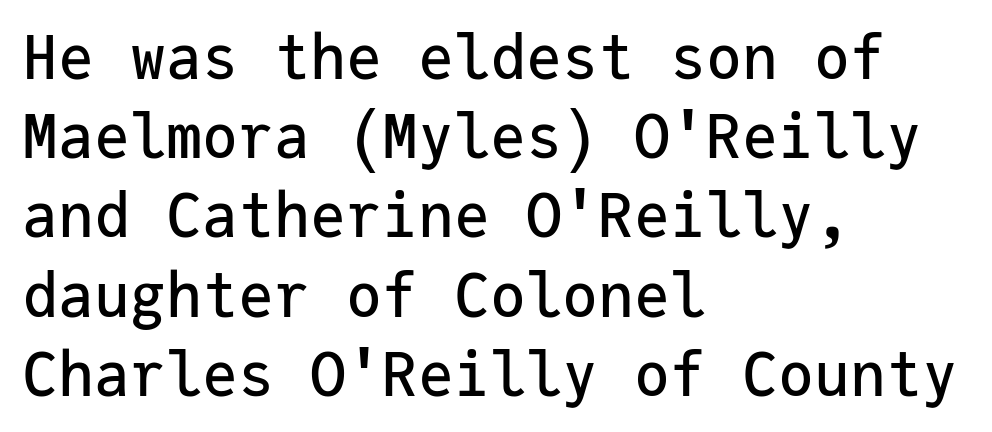
All the whitespace from short lines collects on the right. Note the uniform advance width — an 'i' takes as much space as an 'm'. Unlike a traditional serif, this face leaves its strokes unadorned. Is the letter spacing exaggerated? No — it looks like the ordinary default. Leading: standard.
